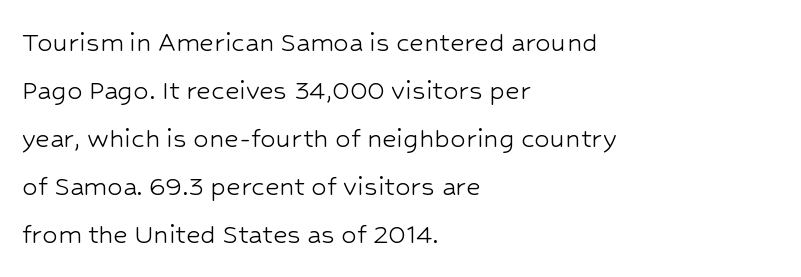
The image shows 31 px light sans-serif type, upright; set left-aligned, normal line spacing (1.55x), normal letter spacing, not underlined; low stroke contrast and a medium x-height.
